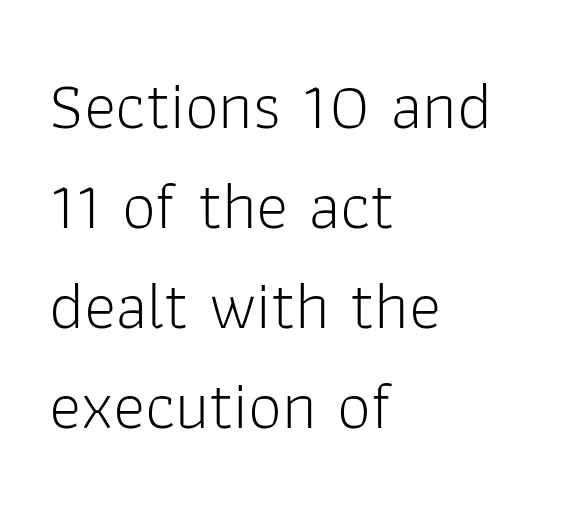
{"serif": "no", "italic": "no", "bold": "no", "weight": "light", "width": "normal", "stroke_contrast": "low", "x_height": "medium", "monospaced": "no", "underline": "no", "align": "left", "line_spacing": "normal", "line_spacing_ratio": 1.47, "letter_spacing": "normal", "letter_spacing_em": 0.0, "glyph_px": 68}
